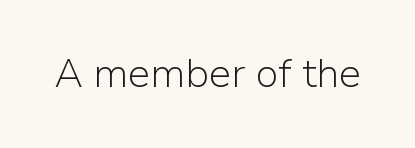
{"serif": "no", "italic": "no", "bold": "no", "weight": "light", "width": "normal", "stroke_contrast": "low", "x_height": "medium", "monospaced": "no", "underline": "no", "letter_spacing": "normal", "letter_spacing_em": 0.0, "glyph_px": 40}
